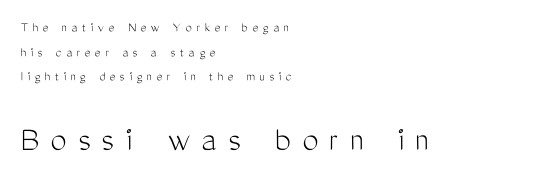
The lower block of text is set noticeably larger than the block above it. The weight tops out at a normal text grade. This sample has the flowing, uneven cadence of proportional lettering. It's the straight-up-and-down kind of type.
